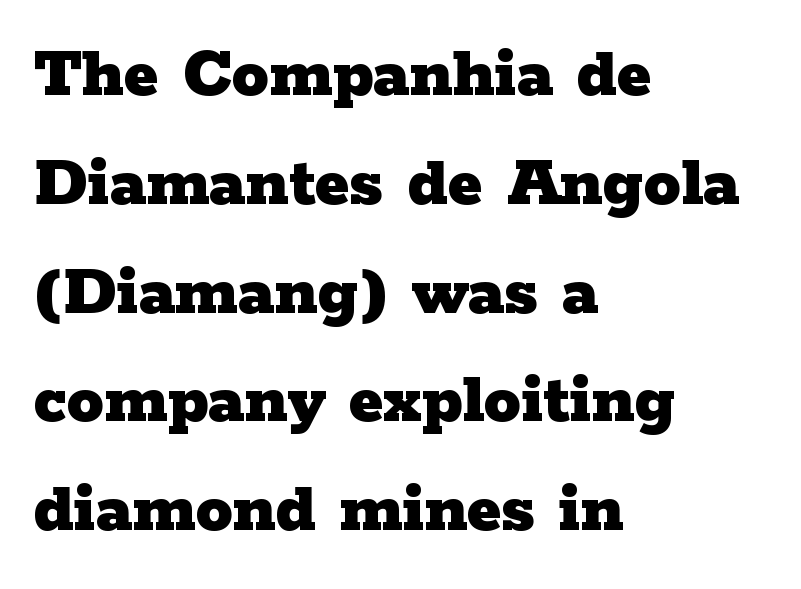
{"serif": "yes", "italic": "no", "bold": "yes", "weight": "heavy", "width": "wide", "stroke_contrast": "low", "x_height": "medium", "monospaced": "no", "underline": "no", "align": "left", "line_spacing": "normal", "line_spacing_ratio": 1.47, "letter_spacing": "normal", "letter_spacing_em": 0.0, "glyph_px": 74}
